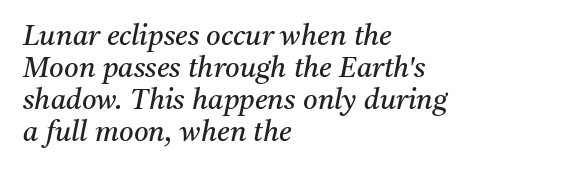
The image shows 28 px regular-weight serif type, italic (leaning right); set left-aligned, tight line spacing (1.14x), normal letter spacing, not underlined; medium stroke contrast and a medium x-height.
